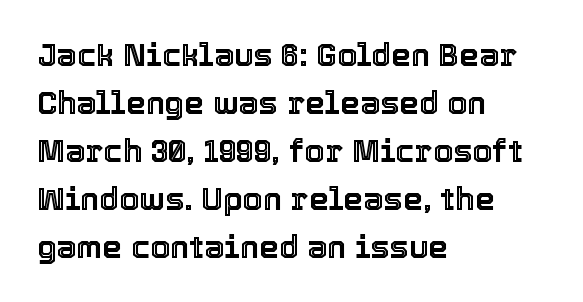
If you measured baseline to baseline, you'd find a middling distance. The setting favours the left margin, as ordinary paragraphs usually do. This rendering leaves character spacing at its baseline value. Rendered with straight, roman letterforms.
